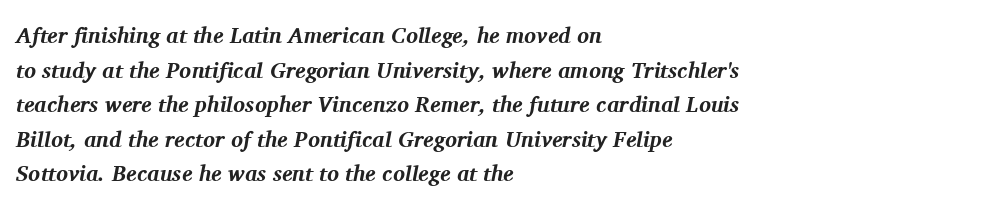
The space beneath each line is pristine and unruled. Evenly set lines give the paragraph a standard silhouette. The lines are quadded left. Notice how thick the strokes are: this is what a full bold looks like.
